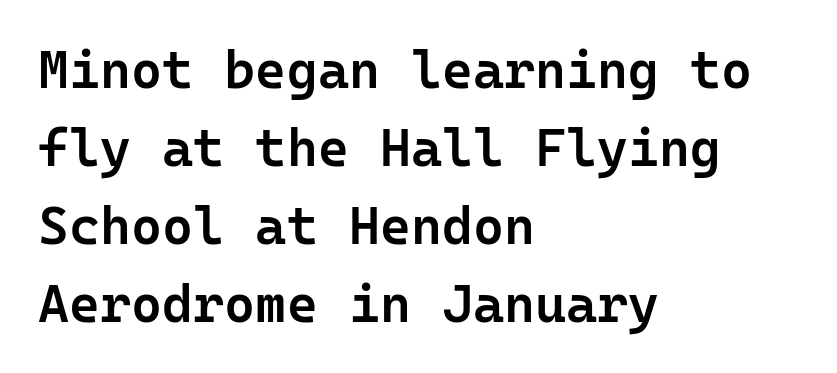
Q: Is the text bold? A: Semi-bold.
Q: Is the text italic (slanted)? A: No, it is upright.
Q: Is the typeface a serif or a sans-serif typeface? A: Sans-serif.
Q: Is the text underlined? A: No.
Q: How is the paragraph aligned? A: Left-aligned.
Q: Is the spacing between letters normal or unusually wide? A: Normal.
Q: Is the spacing between lines tight, normal or loose? A: Normal.
Q: Width (condensed, normal, or wide)? A: Normal.
Q: Stroke contrast? A: Low.
Q: x-height? A: Medium.
Q: Monospaced? A: Yes.
